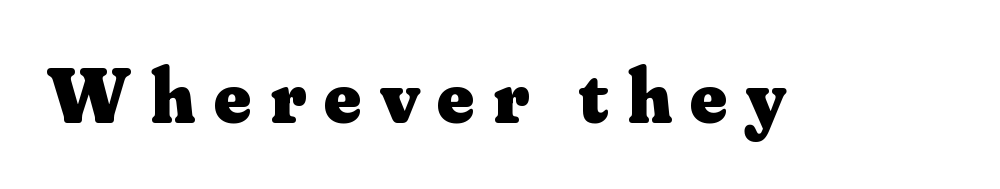
{"serif": "yes", "italic": "no", "bold": "yes", "weight": "heavy", "width": "normal", "stroke_contrast": "medium", "x_height": "small", "monospaced": "no", "underline": "no", "letter_spacing": "wide", "letter_spacing_em": 0.24, "glyph_px": 78}
